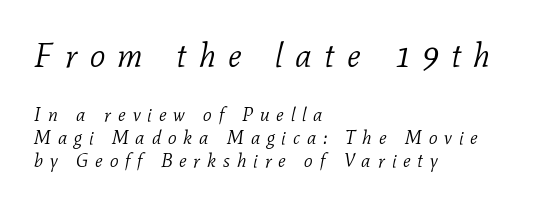
Weight: not bold — regular or lighter. The lines in this sample share a left origin and differ only in where they stop. You could not count columns in this text — the font is proportionally spaced. Honestly, there is no underline to notice here at all.
